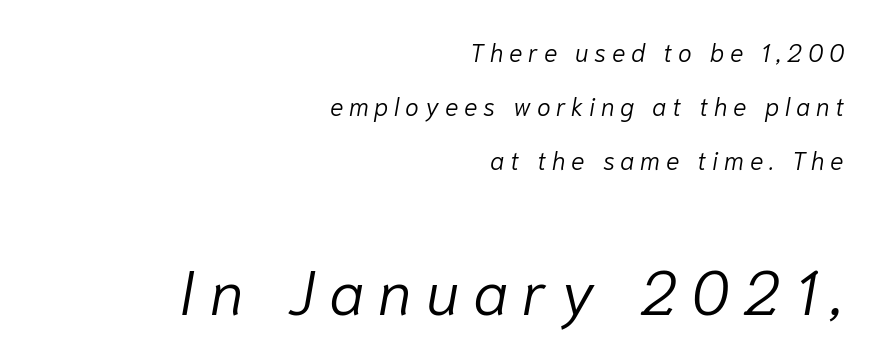
The image shows 62 px light type, italic (leaning right); set right-aligned, loose line spacing (2.16x), unusually wide letter spacing (+0.23 em), not underlined; the second (bottom) block is 2.48x larger; low stroke contrast and a medium x-height.
